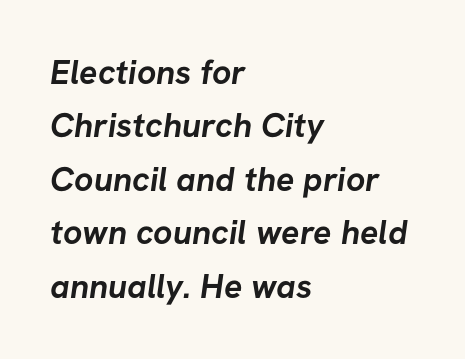
Q: Is the text bold? A: Yes.
Q: Is the typeface a serif or a sans-serif typeface? A: Sans-serif.
Q: Is the text underlined? A: No.
Q: How is the paragraph aligned? A: Left-aligned.
Q: Is the spacing between letters normal or unusually wide? A: Normal.
Q: Is the spacing between lines tight, normal or loose? A: Normal.
Q: Width (condensed, normal, or wide)? A: Normal.
Q: Stroke contrast? A: Low.
Q: x-height? A: Medium.
Q: Monospaced? A: No.
